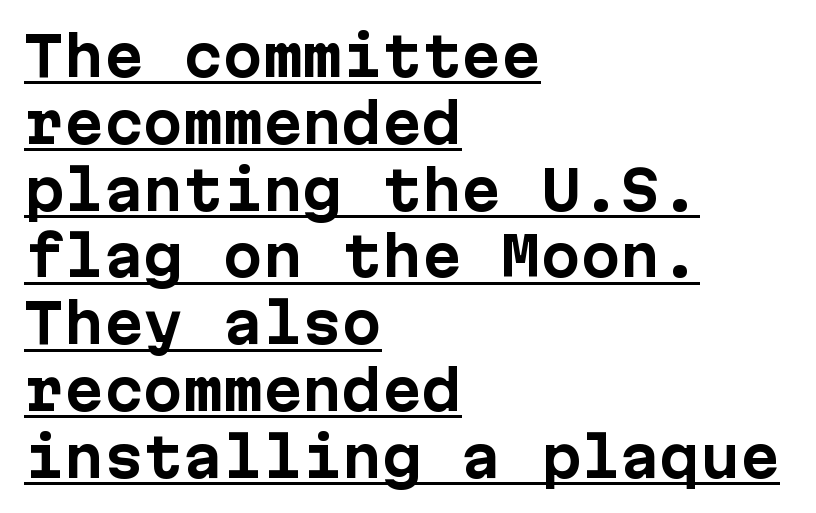
{"serif": "no", "italic": "no", "bold": "yes", "weight": "bold", "width": "normal", "stroke_contrast": "low", "x_height": "medium", "monospaced": "yes", "underline": "yes", "align": "left", "line_spacing": "normal", "line_spacing_ratio": 1.26, "letter_spacing": "normal", "letter_spacing_em": 0.0, "glyph_px": 53}
